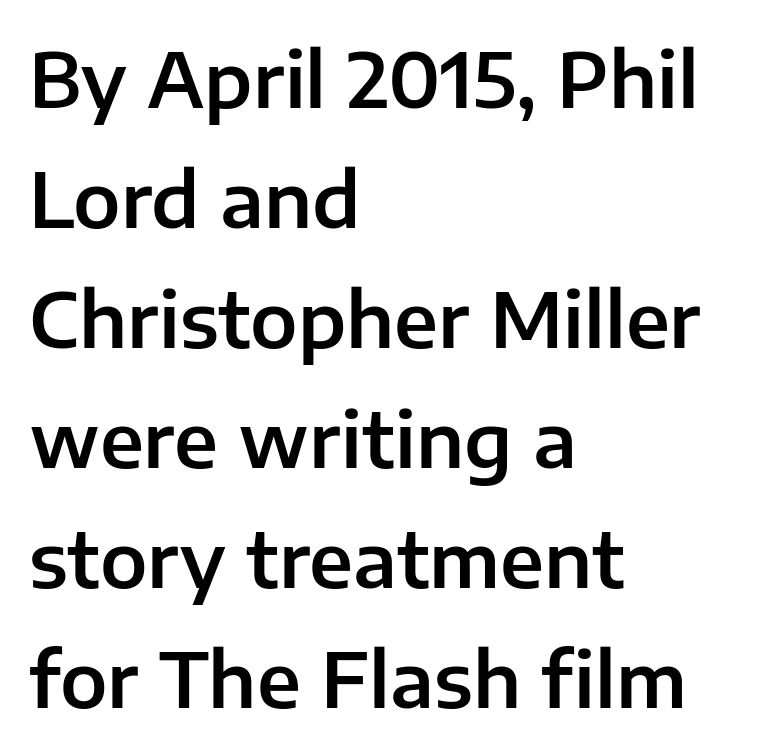
The image shows 76 px sans-serif type, upright; set left-aligned, normal line spacing (1.58x), normal letter spacing, not underlined; low stroke contrast and a medium x-height.
